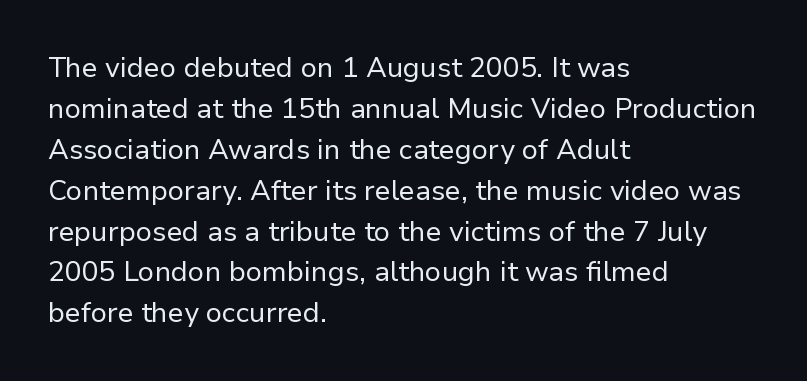
Q: Is the text bold? A: No.
Q: Is the text italic (slanted)? A: No, it is upright.
Q: Is the typeface a serif or a sans-serif typeface? A: Sans-serif.
Q: Is the text underlined? A: No.
Q: How is the paragraph aligned? A: Left-aligned.
Q: Is the spacing between letters normal or unusually wide? A: Normal.
Q: Is the spacing between lines tight, normal or loose? A: Normal.
Q: Width (condensed, normal, or wide)? A: Normal.
Q: Stroke contrast? A: Low.
Q: x-height? A: Medium.
Q: Monospaced? A: No.
